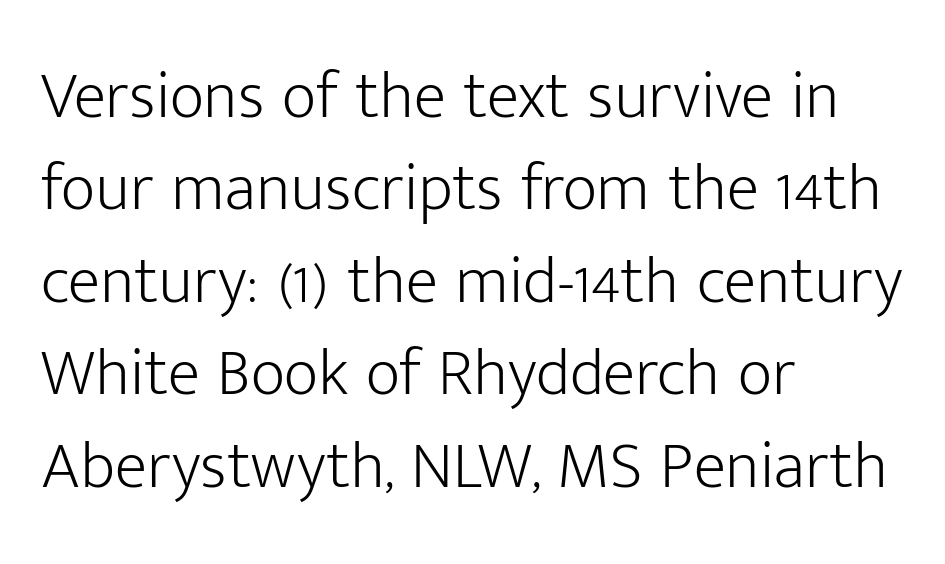
The image shows 67 px light sans-serif type, upright; set left-aligned, normal line spacing (1.38x), normal letter spacing, not underlined; low stroke contrast and a medium x-height.
